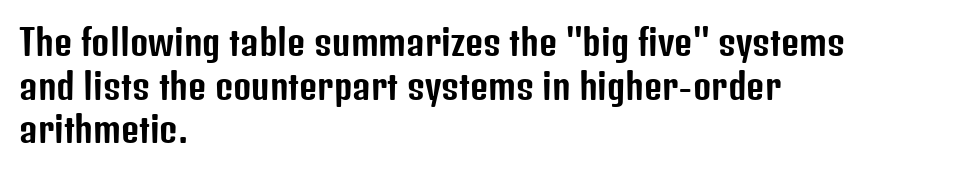
{"serif": "no", "italic": "no", "width": "condensed", "stroke_contrast": "low", "x_height": "medium", "monospaced": "no", "underline": "no", "align": "left", "line_spacing": "normal", "line_spacing_ratio": 1.25, "letter_spacing": "normal", "letter_spacing_em": 0.0, "glyph_px": 35}
